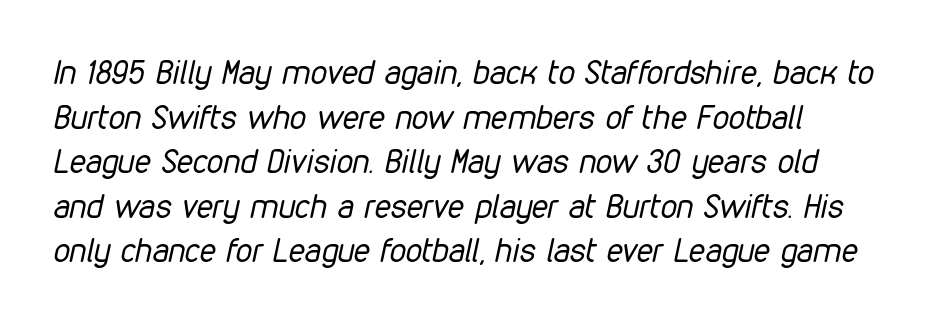
A typesetter would call this zero additional tracking. Quick note: italic. Decoration check: the copy has no underline. Stems and bowls with no extra thickness — not bold. If you measured baseline to baseline, you'd find a middling distance. Here the designer chose a conventional face with non-uniform glyph widths.
